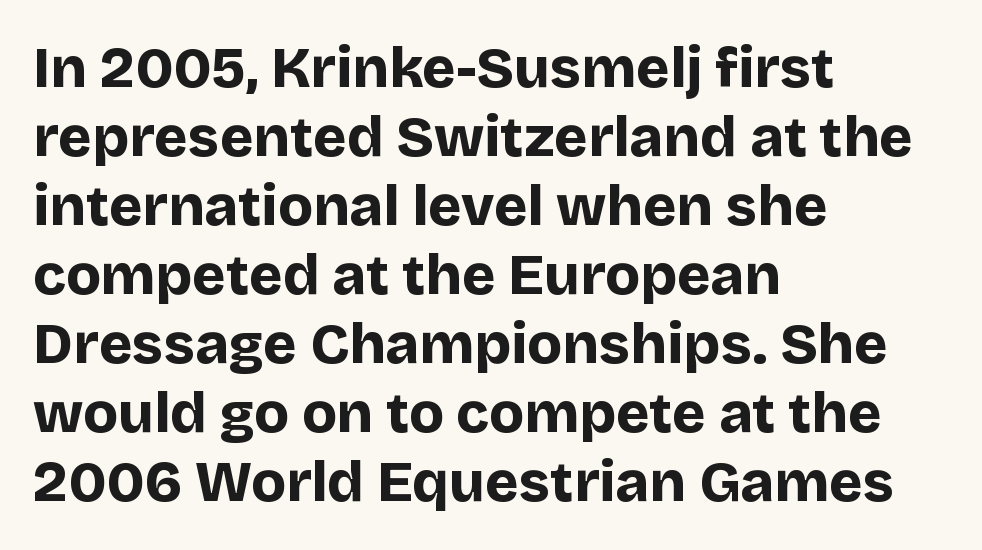
This rendering features lettering with no underline. The face used here is proportionally spaced, like ordinary book or web type. The passage is arranged the way most books set body copy — flush left. Notice how the stems are strictly vertical — no italics here. The tracking reads as untouched default to a designer's eye. The characters display no serif detailing; their extremities are plain.
